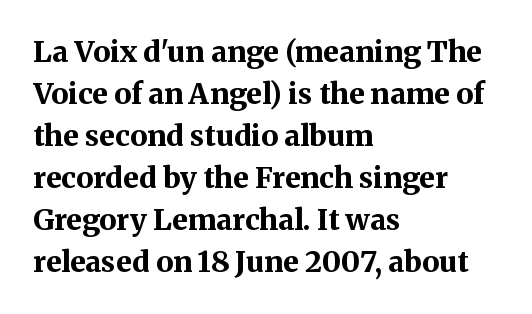
The image shows 29 px bold serif type, upright; set left-aligned, normal line spacing (1.45x), normal letter spacing, not underlined; medium stroke contrast and a medium x-height.
